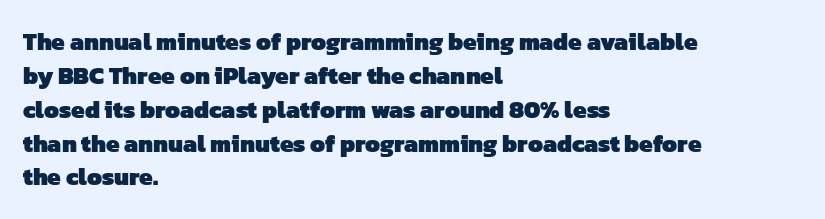
Students, this is bold: see how much ink each stroke carries. The vertical gap from one line to the next is medium. Alignment: flush left. The words here are not underlined. A typesetter would call this zero additional tracking.
